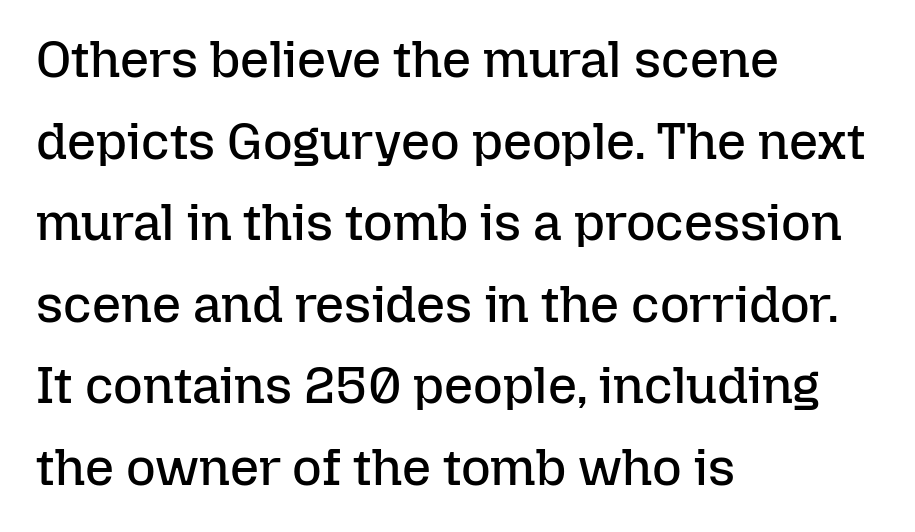
Q: Is the text bold? A: No.
Q: Is the text italic (slanted)? A: No, it is upright.
Q: Is the text underlined? A: No.
Q: How is the paragraph aligned? A: Left-aligned.
Q: Is the spacing between letters normal or unusually wide? A: Normal.
Q: Is the spacing between lines tight, normal or loose? A: Normal.
Q: Width (condensed, normal, or wide)? A: Normal.
Q: Stroke contrast? A: Low.
Q: x-height? A: Medium.
Q: Monospaced? A: No.
